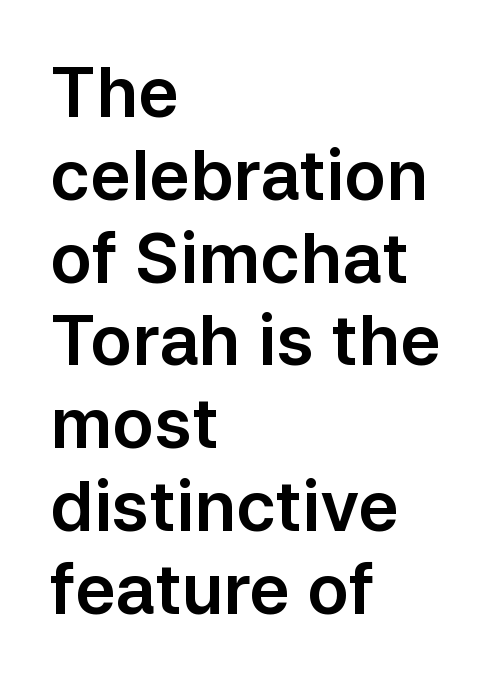
Q: Is the text italic (slanted)? A: No, it is upright.
Q: Is the typeface a serif or a sans-serif typeface? A: Sans-serif.
Q: Is the text underlined? A: No.
Q: How is the paragraph aligned? A: Left-aligned.
Q: Is the spacing between letters normal or unusually wide? A: Normal.
Q: Width (condensed, normal, or wide)? A: Normal.
Q: Stroke contrast? A: Low.
Q: x-height? A: Medium.
Q: Monospaced? A: No.
